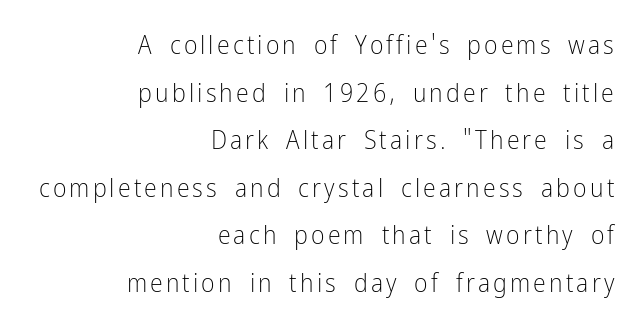
The face looks like a standard text weight, possibly lighter. Horizontally, the lines are justified to the trailing edge only. Rendered with straight, roman letterforms. Check under the words: just untouched page.
